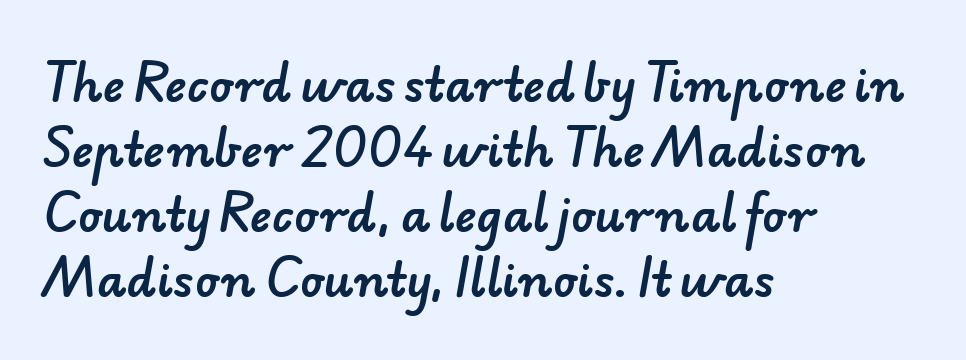
{"serif": "no", "width": "normal", "stroke_contrast": "low", "x_height": "small", "monospaced": "no", "underline": "no", "align": "left", "line_spacing": "normal", "line_spacing_ratio": 1.41, "letter_spacing": "normal", "letter_spacing_em": 0.0, "glyph_px": 46}
